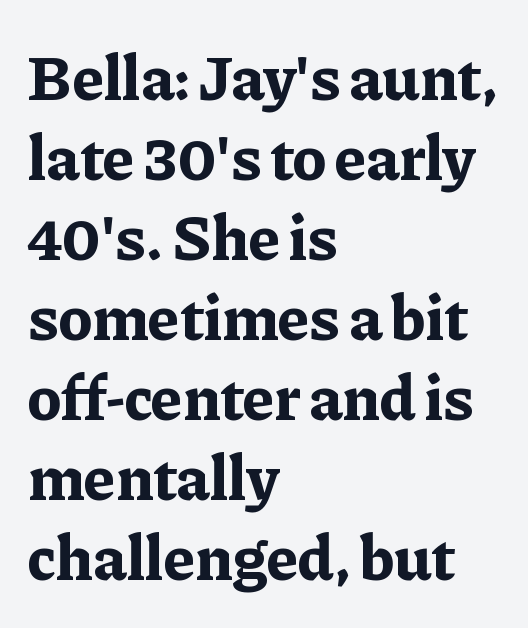
Q: Is the text bold? A: Yes.
Q: Is the text italic (slanted)? A: No, it is upright.
Q: Is the typeface a serif or a sans-serif typeface? A: Serif.
Q: Is the text underlined? A: No.
Q: How is the paragraph aligned? A: Left-aligned.
Q: Is the spacing between letters normal or unusually wide? A: Normal.
Q: Is the spacing between lines tight, normal or loose? A: Normal.
Q: Width (condensed, normal, or wide)? A: Normal.
Q: Stroke contrast? A: Low.
Q: x-height? A: Medium.
Q: Monospaced? A: No.
